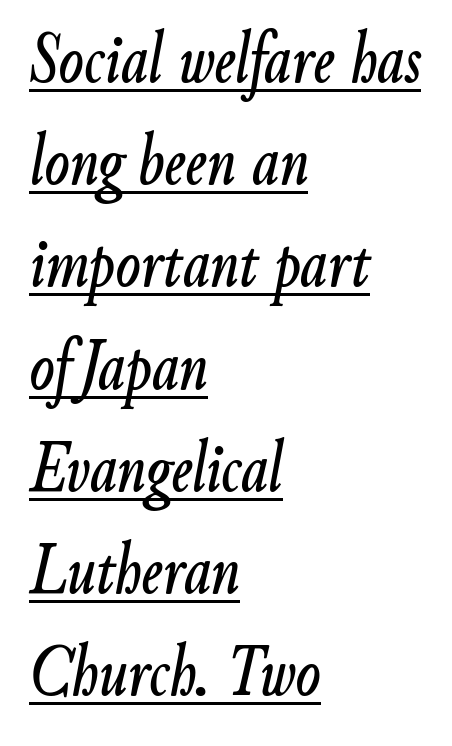
{"italic": "yes", "lean": "right", "slant_degrees": 9, "width": "condensed", "stroke_contrast": "low", "x_height": "small", "monospaced": "no", "underline": "yes", "align": "left", "line_spacing": "normal", "line_spacing_ratio": 1.4, "letter_spacing": "normal", "letter_spacing_em": 0.0, "glyph_px": 73}
